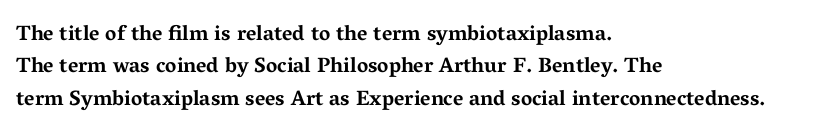
Unlike italic type, these characters show no tilt at all. Line starts are locked; line ends wander. Characters follow at the spacing the type designer built in. On the weight axis this lands at bold, roughly 700. The passage shown is not underscored anywhere.
